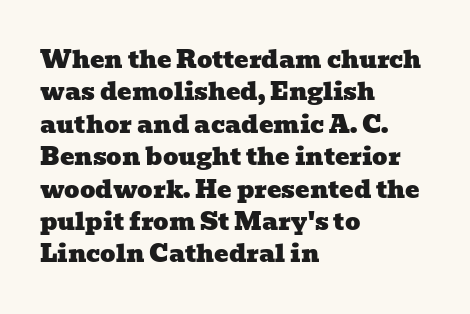
The image shows 24 px text type; set left-aligned, normal line spacing (1.35x), normal letter spacing, not underlined.
